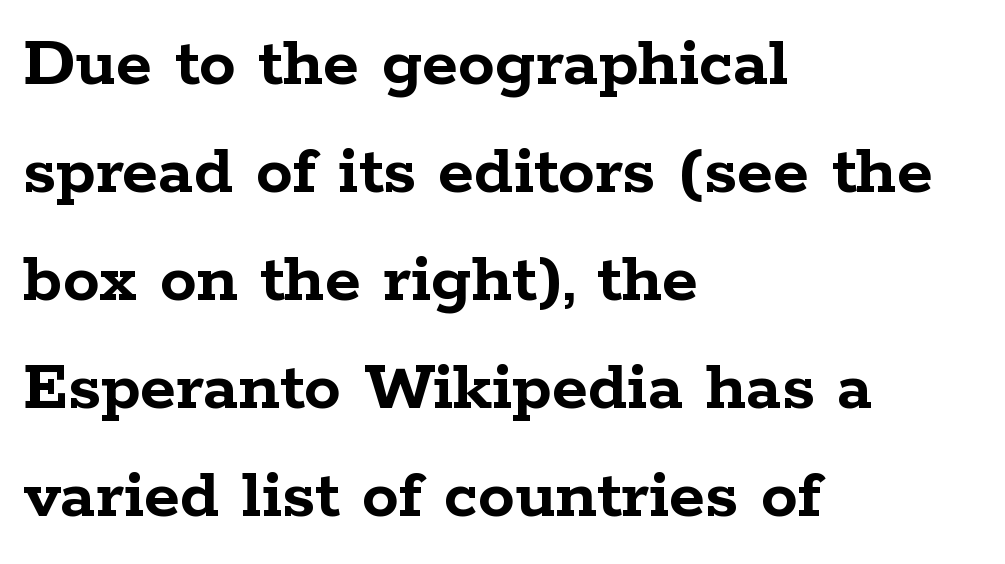
Looks like regular typesetting: each glyph gets only the width it needs. Notice how the passage keeps a crisp vertical edge on the left only. What's the leading like? Ordinary, nothing unusual. The designer went with a serif here, giving each stem small feet. Tracking value appears to be zero — textbook default spacing. Quick note: not italic, upright.
